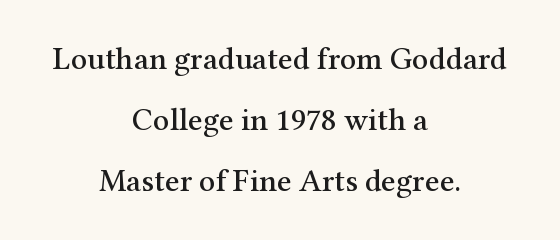
{"serif": "yes", "italic": "no", "width": "normal", "stroke_contrast": "medium", "x_height": "medium", "monospaced": "no", "underline": "no", "align": "center", "line_spacing": "loose", "line_spacing_ratio": 1.91, "letter_spacing": "normal", "letter_spacing_em": 0.0, "glyph_px": 32}
